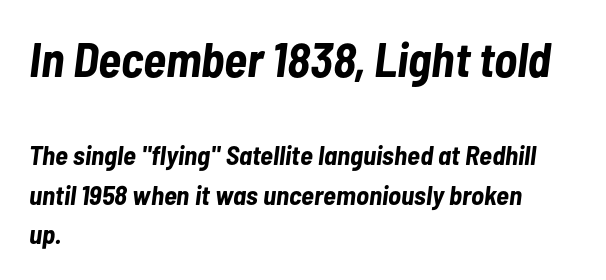
{"italic": "yes", "lean": "right", "slant_degrees": 7, "bold": "yes", "weight": "bold", "width": "condensed", "stroke_contrast": "low", "x_height": "medium", "monospaced": "no", "underline": "no", "align": "left", "line_spacing": "normal", "line_spacing_ratio": 1.47, "letter_spacing": "normal", "letter_spacing_em": 0.0, "larger_block": "first", "size_ratio": 1.78, "glyph_px": 48}
